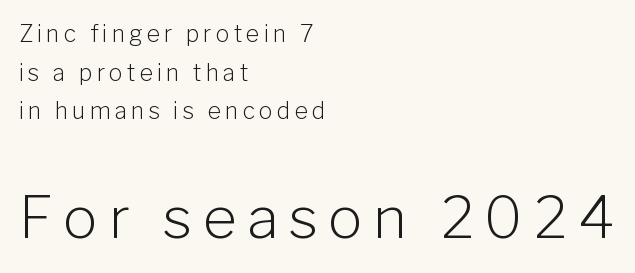
Q: Is the text bold? A: No.
Q: Is the text italic (slanted)? A: No, it is upright.
Q: Is the typeface a serif or a sans-serif typeface? A: Sans-serif.
Q: Is the text underlined? A: No.
Q: How is the paragraph aligned? A: Left-aligned.
Q: Is the spacing between lines tight, normal or loose? A: Normal.
Q: Which block of text is set in a larger size, the first (top) or the second (bottom)? A: The second (bottom) one.
Q: Width (condensed, normal, or wide)? A: Normal.
Q: Stroke contrast? A: Low.
Q: x-height? A: Medium.
Q: Monospaced? A: No.
